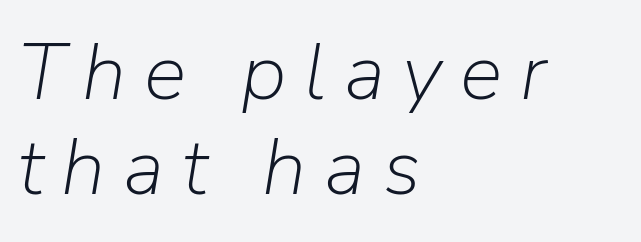
Q: Is the text bold? A: No.
Q: Is the text italic (slanted)? A: Yes, it leans right by about 9 degrees.
Q: Is the text underlined? A: No.
Q: How is the paragraph aligned? A: Left-aligned.
Q: Is the spacing between letters normal or unusually wide? A: Unusually wide.
Q: Width (condensed, normal, or wide)? A: Normal.
Q: Stroke contrast? A: Low.
Q: x-height? A: Medium.
Q: Monospaced? A: No.
